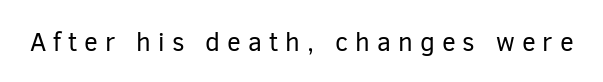
Q: Is the text bold? A: No.
Q: Is the text italic (slanted)? A: No, it is upright.
Q: Is the text underlined? A: No.
Q: Is the spacing between letters normal or unusually wide? A: Unusually wide.
